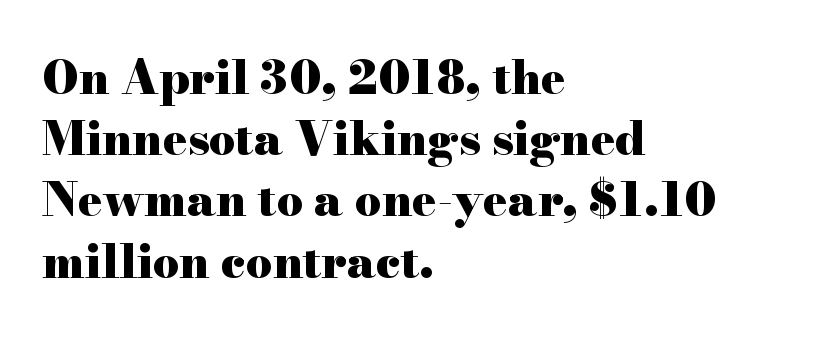
The image shows 46 px heavy, wide serif type, upright; set left-aligned, normal line spacing (1.33x), normal letter spacing, not underlined; high stroke contrast and a small x-height.
